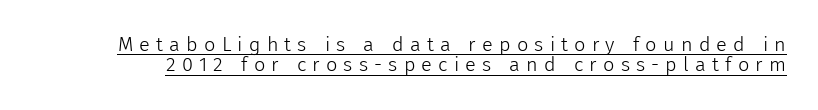
Q: Is the text bold? A: No.
Q: Is the text italic (slanted)? A: No, it is upright.
Q: Is the text underlined? A: Yes.
Q: Is the spacing between letters normal or unusually wide? A: Unusually wide.
Q: Is the spacing between lines tight, normal or loose? A: Tight.
